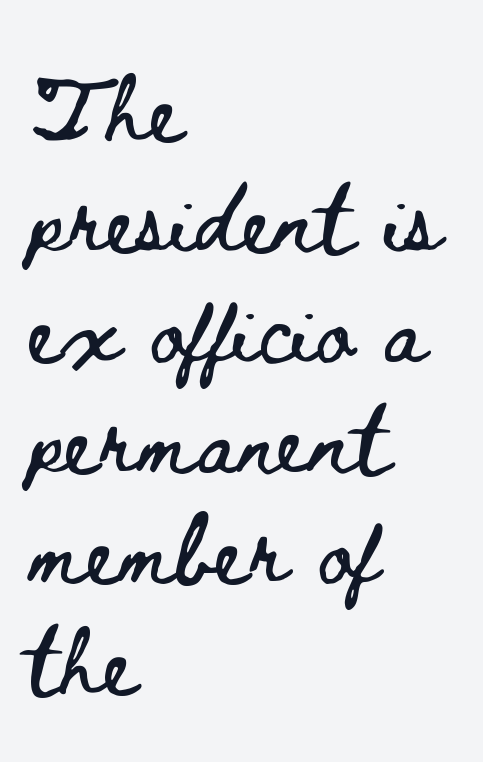
{"width": "wide", "stroke_contrast": "low", "x_height": "small", "monospaced": "no", "underline": "no", "align": "left", "line_spacing": "normal", "line_spacing_ratio": 1.65, "letter_spacing": "normal", "letter_spacing_em": 0.0, "glyph_px": 67}
